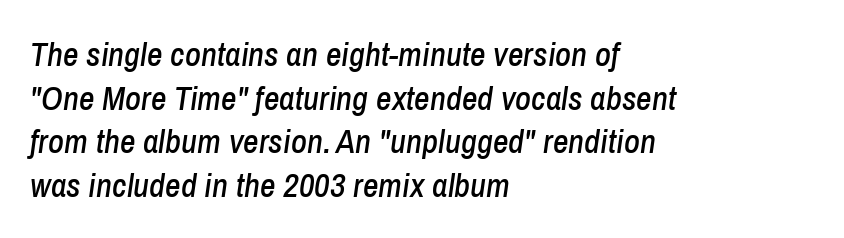
Q: Is the text italic (slanted)? A: Yes, it leans right by about 8 degrees.
Q: Is the text underlined? A: No.
Q: How is the paragraph aligned? A: Left-aligned.
Q: Is the spacing between letters normal or unusually wide? A: Normal.
Q: Is the spacing between lines tight, normal or loose? A: Normal.
Q: Width (condensed, normal, or wide)? A: Condensed.
Q: Stroke contrast? A: Low.
Q: x-height? A: Medium.
Q: Monospaced? A: No.
